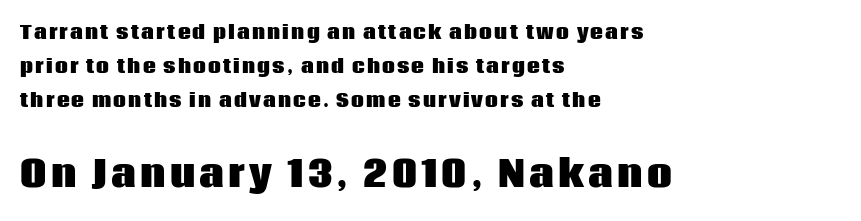
The letters carry no serifs — their stems end cleanly without finishing strokes. Vertical strokes here are truly vertical. Quick note: underline off. Block two is the big one; block one sits smaller above it.
